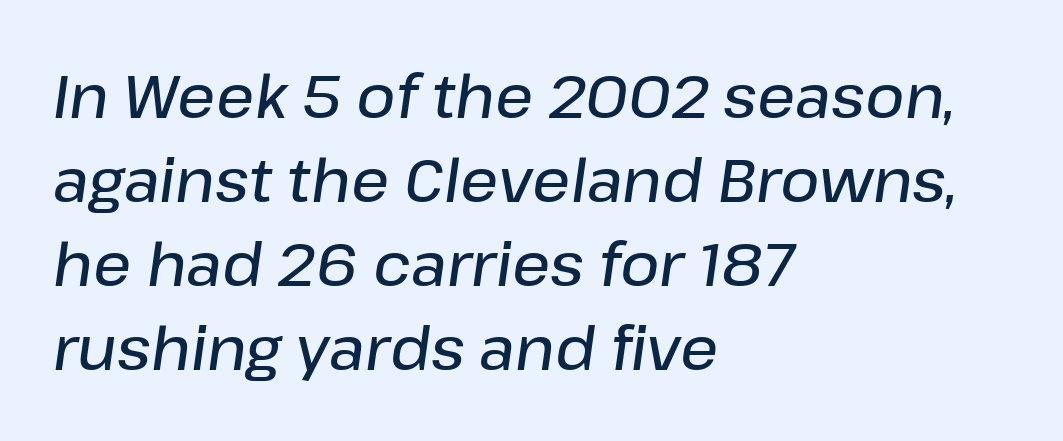
The words here are not underlined. Here the designer chose a conventional face with non-uniform glyph widths. This block has exactly the height ordinary leading produces. This is oblique type, the kind used for emphasis or titles.
